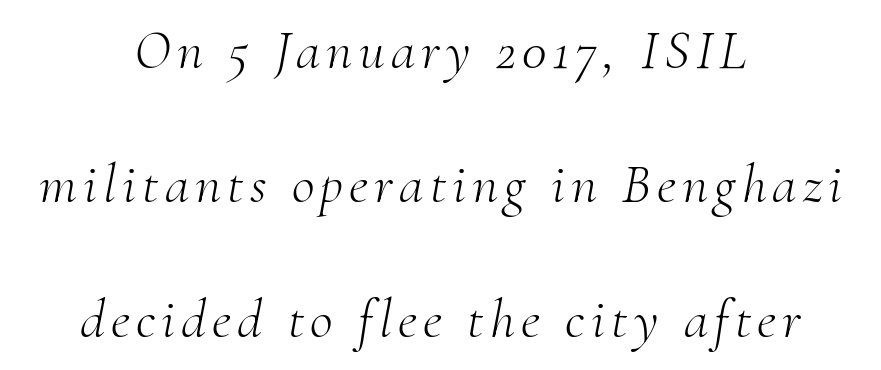
Q: Is the text bold? A: No.
Q: Is the text italic (slanted)? A: Yes, it leans right by about 10 degrees.
Q: Is the typeface a serif or a sans-serif typeface? A: Serif.
Q: Is the text underlined? A: No.
Q: How is the paragraph aligned? A: Centered.
Q: Is the spacing between lines tight, normal or loose? A: Loose.
Q: Width (condensed, normal, or wide)? A: Normal.
Q: Stroke contrast? A: Medium.
Q: x-height? A: Small.
Q: Monospaced? A: No.
